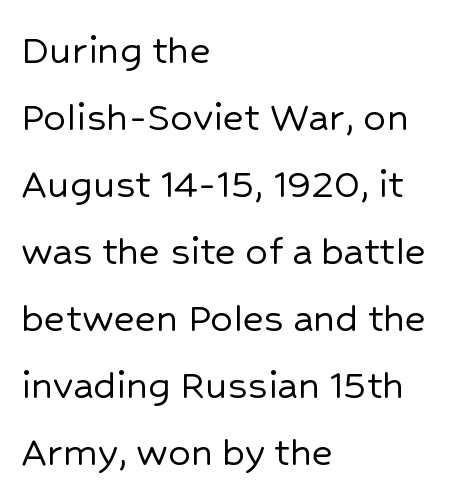
The image shows 45 px sans-serif type, upright; set left-aligned, normal line spacing (1.49x), normal letter spacing, not underlined; low stroke contrast and a medium x-height.
